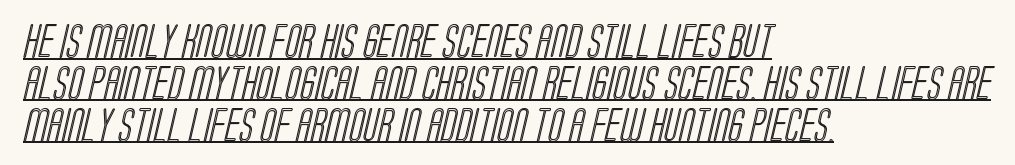
Q: Is the text underlined? A: Yes.
Q: How is the paragraph aligned? A: Left-aligned.
Q: Is the spacing between letters normal or unusually wide? A: Normal.
Q: Width (condensed, normal, or wide)? A: Condensed.
Q: x-height? A: Large.
Q: Monospaced? A: No.
